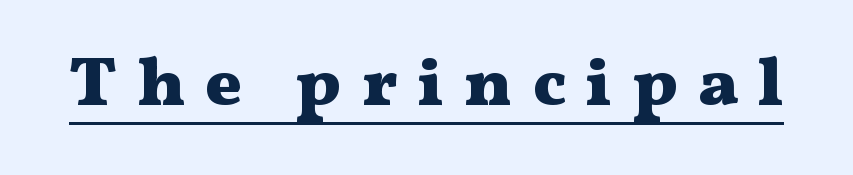
The image shows 68 px heavy, wide serif type, upright; set unusually wide letter spacing (+0.29 em), underlined; medium stroke contrast and a medium x-height.
